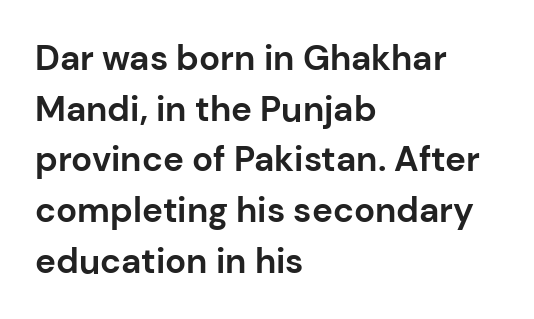
{"serif": "no", "italic": "no", "bold": "yes", "weight": "bold", "width": "normal", "stroke_contrast": "low", "x_height": "medium", "monospaced": "no", "underline": "no", "align": "left", "line_spacing": "normal", "line_spacing_ratio": 1.45, "letter_spacing": "normal", "letter_spacing_em": 0.0, "glyph_px": 35}
